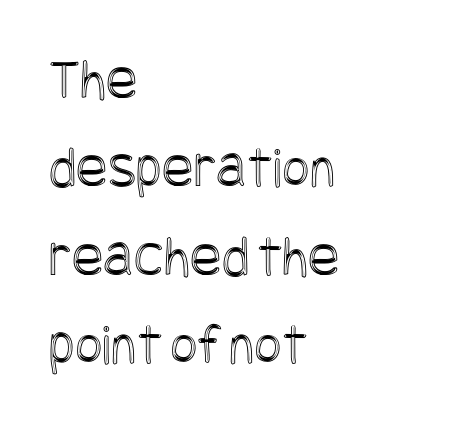
Q: Is the text italic (slanted)? A: No, it is upright.
Q: Is the text underlined? A: No.
Q: How is the paragraph aligned? A: Left-aligned.
Q: Is the spacing between letters normal or unusually wide? A: Normal.
Q: Is the spacing between lines tight, normal or loose? A: Normal.
Q: Width (condensed, normal, or wide)? A: Condensed.
Q: x-height? A: Large.
